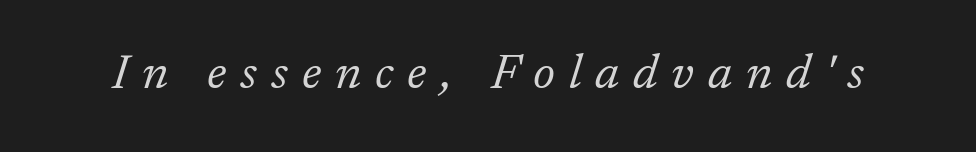
This sample has the flowing, uneven cadence of proportional lettering. Style check: oblique. The type is letterspaced generously, with wide tracking. Typographically, this falls in the serif category. Decoration check: the copy has no underline.
